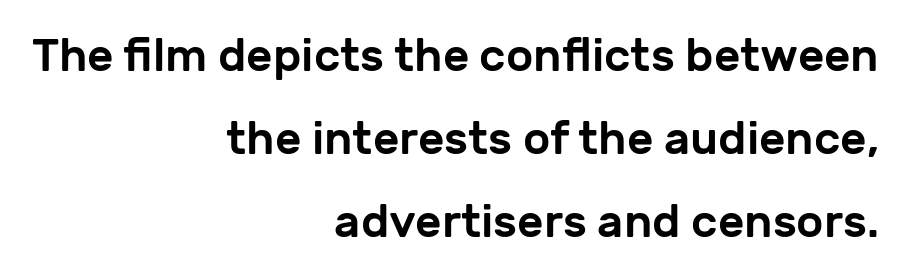
Is this a sans? Yes — the strokes have no serifs. Letter spacing: default. Each letter keeps its own natural width here, so spacing adapts to shape. The area under the type is left untouched. Where is the straight margin? On the right.
